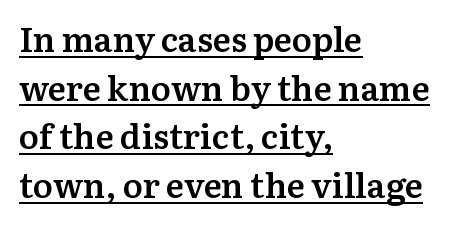
The image shows 34 px semibold serif type, upright; set left-aligned, normal line spacing (1.43x), normal letter spacing, underlined; medium stroke contrast and a medium x-height.
